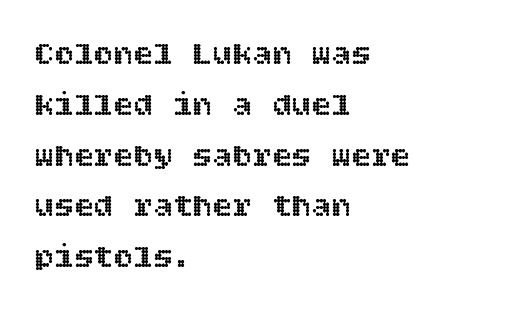
Q: Is the text italic (slanted)? A: No, it is upright.
Q: Is the text underlined? A: No.
Q: How is the paragraph aligned? A: Left-aligned.
Q: Is the spacing between letters normal or unusually wide? A: Normal.
Q: Is the spacing between lines tight, normal or loose? A: Normal.
Q: Width (condensed, normal, or wide)? A: Normal.
Q: x-height? A: Large.
